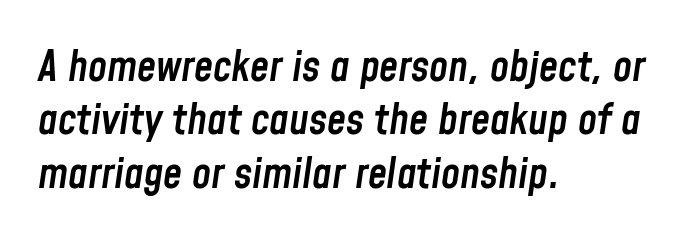
The image shows 43 px semibold, condensed type, italic (leaning right); set left-aligned, line spacing 1.24x, normal letter spacing, not underlined; low stroke contrast and a medium x-height.
